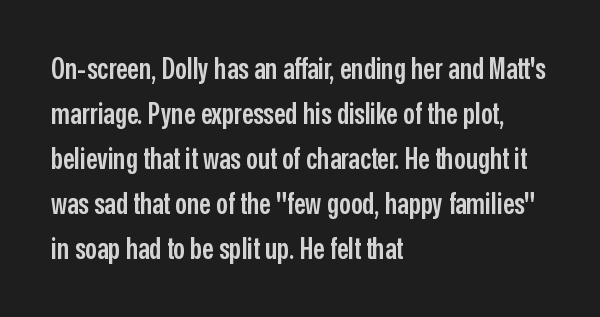
No word sits above an underline. The type family on display is of the sans-serif kind. These lines stack with their left ends in a neat column. Compared with typical paragraphs, the rows here are spaced about the same. The letterforms sit shoulder to shoulder at normal distance. As a designer I'd log this as weight 600, semibold.
